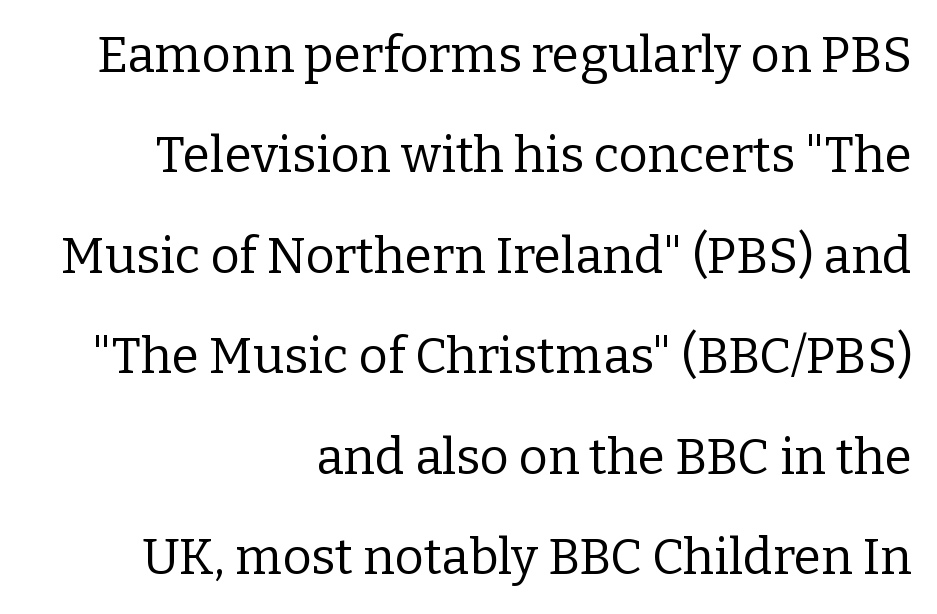
The image shows 50 px regular-weight serif type, upright; set right-aligned, loose line spacing (2.01x), normal letter spacing, not underlined; low stroke contrast and a medium x-height.
